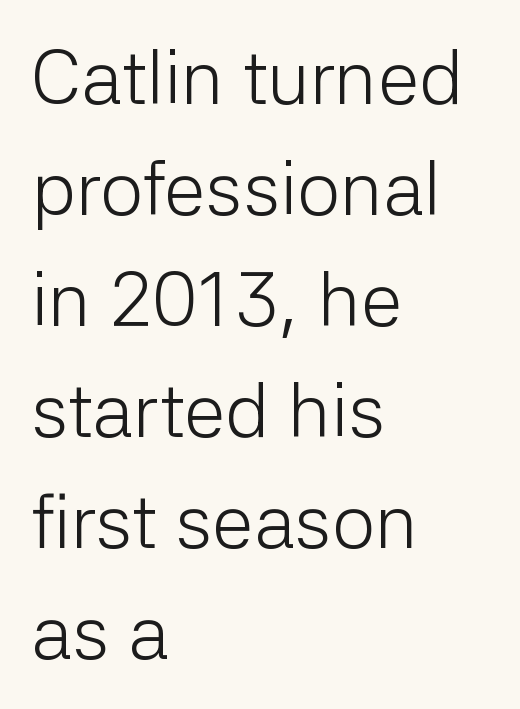
{"serif": "no", "italic": "no", "bold": "no", "weight": "light", "width": "normal", "stroke_contrast": "low", "x_height": "medium", "monospaced": "no", "underline": "no", "align": "left", "line_spacing": "normal", "line_spacing_ratio": 1.46, "letter_spacing": "normal", "letter_spacing_em": 0.0, "glyph_px": 76}
